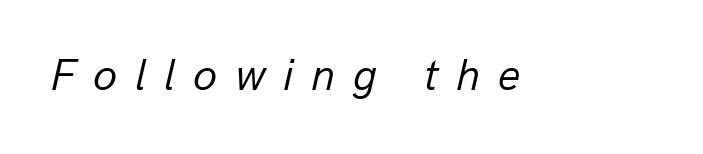
Here the designer chose a conventional face with non-uniform glyph widths. No heavy texture on the line: the type isn't bold. Bare-footed words on every line. Every character sits at an angle, as italics do.
